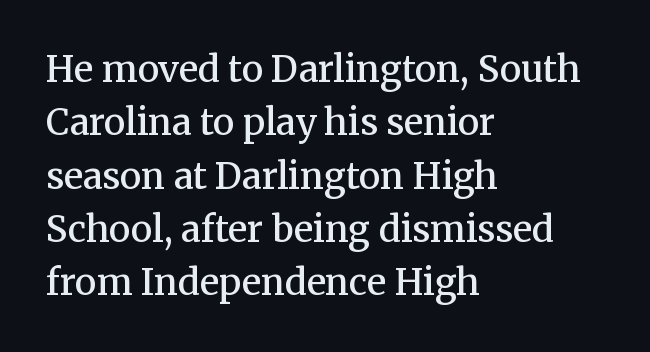
{"serif": "yes", "italic": "no", "bold": "semi", "weight": "semibold", "width": "normal", "stroke_contrast": "medium", "x_height": "medium", "monospaced": "no", "underline": "no", "align": "left", "line_spacing": "normal", "line_spacing_ratio": 1.48, "letter_spacing": "normal", "letter_spacing_em": 0.0, "glyph_px": 36}
